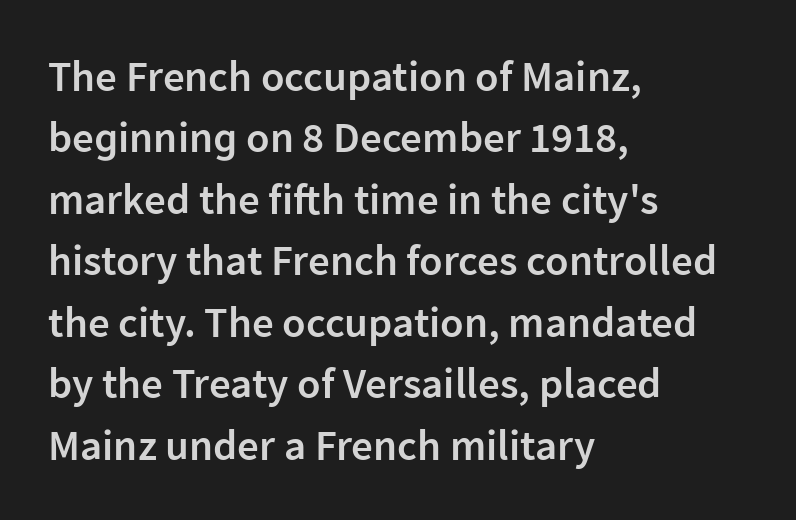
The image shows 43 px semibold sans-serif type, upright; set left-aligned, normal line spacing (1.43x), normal letter spacing, not underlined; low stroke contrast and a medium x-height.
